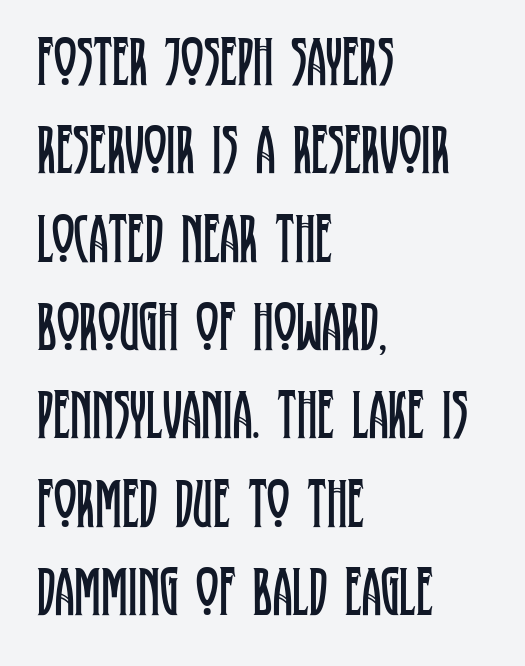
The specimen omits any rule beneath the text block's lines. Short and long lines alike share a common starting point at left. The type sits square on the baseline with zero lean. This reads as an unemphasized weight, regular at the heaviest.
